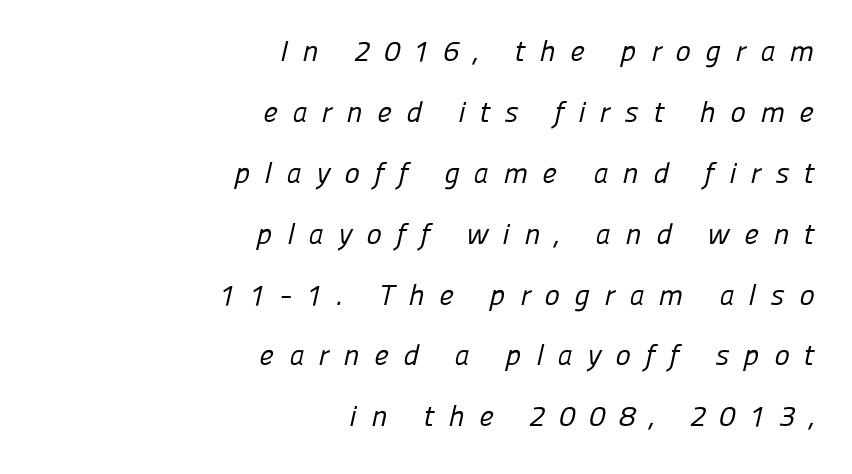
Does the copy run flush right? Yes — the right margin is perfectly even. The font family rendered here belongs to the sans-serif group. The face used here is proportionally spaced, like ordinary book or web type. Compared with typical body copy, the letter spacing here is much looser. The weight tops out at a normal text grade. The specimen omits any rule beneath the text block's lines.
